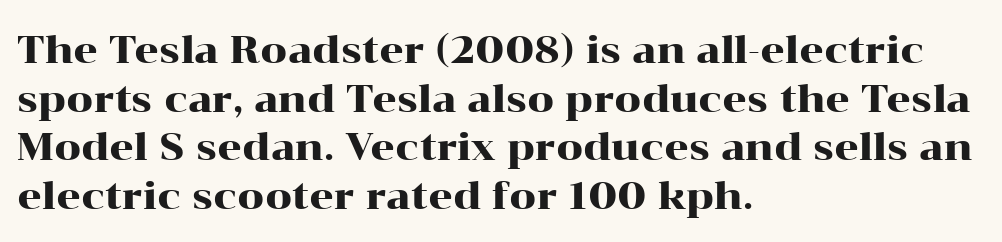
Q: Is the text italic (slanted)? A: No, it is upright.
Q: Is the typeface a serif or a sans-serif typeface? A: Serif.
Q: Is the text underlined? A: No.
Q: How is the paragraph aligned? A: Left-aligned.
Q: Is the spacing between letters normal or unusually wide? A: Normal.
Q: Is the spacing between lines tight, normal or loose? A: Normal.
Q: Width (condensed, normal, or wide)? A: Wide.
Q: Stroke contrast? A: High.
Q: x-height? A: Medium.
Q: Monospaced? A: No.
